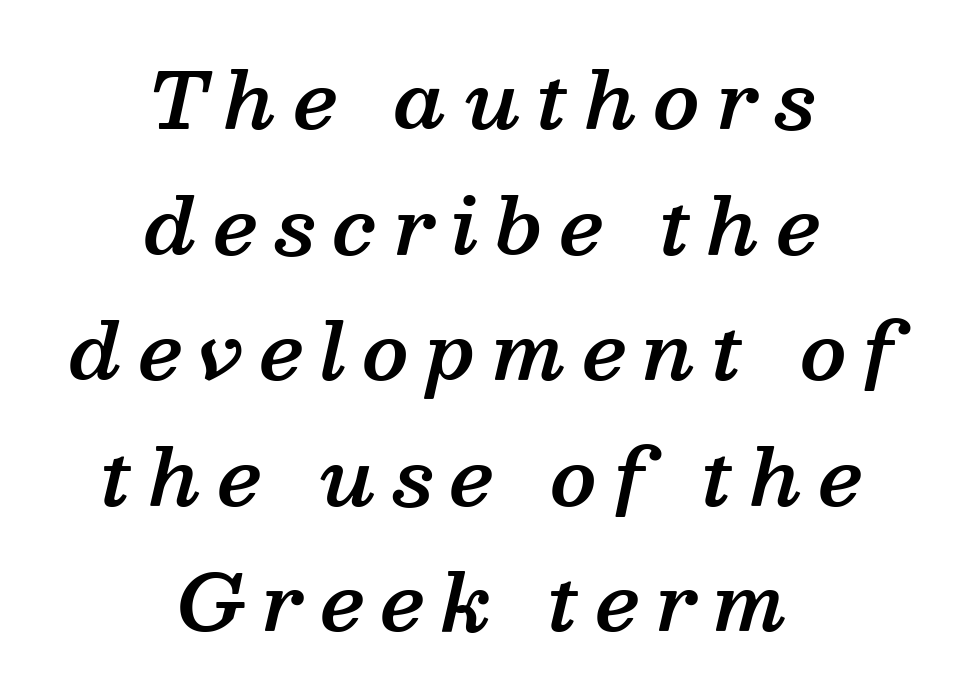
Q: Is the text bold? A: Semi-bold.
Q: Is the text italic (slanted)? A: Yes, it leans right by about 13 degrees.
Q: Is the typeface a serif or a sans-serif typeface? A: Serif.
Q: Is the text underlined? A: No.
Q: How is the paragraph aligned? A: Centered.
Q: Is the spacing between letters normal or unusually wide? A: Unusually wide.
Q: Is the spacing between lines tight, normal or loose? A: Normal.
Q: Width (condensed, normal, or wide)? A: Normal.
Q: Stroke contrast? A: Medium.
Q: x-height? A: Medium.
Q: Monospaced? A: No.
